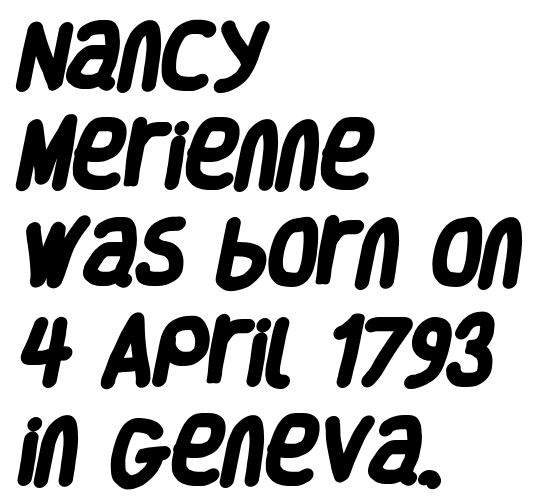
The image shows 72 px heavy, condensed sans-serif type; set left-aligned, normal line spacing (1.37x), normal letter spacing, not underlined; low stroke contrast and a large x-height.
